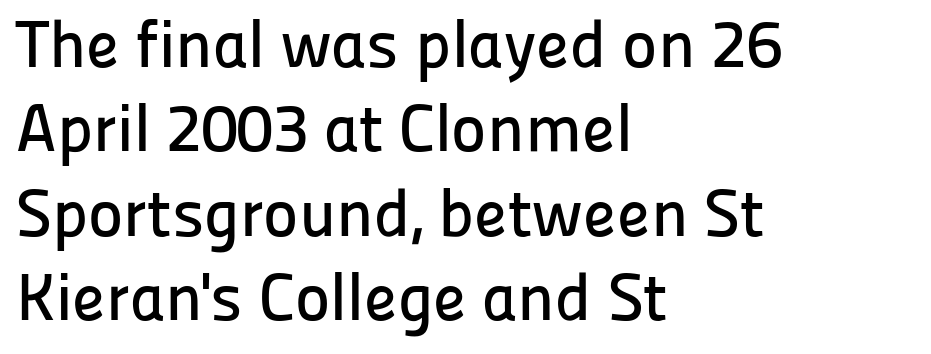
The image shows 67 px sans-serif type, upright; set left-aligned, normal line spacing (1.26x), normal letter spacing, not underlined; low stroke contrast and a medium x-height.
